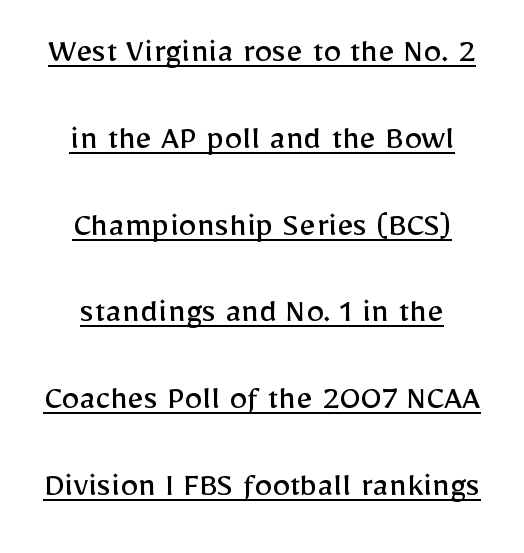
{"serif": "no", "italic": "no", "bold": "no", "weight": "regular", "width": "normal", "stroke_contrast": "low", "x_height": "medium", "monospaced": "no", "underline": "yes", "line_spacing": "loose", "line_spacing_ratio": 2.41, "letter_spacing": "normal", "letter_spacing_em": 0.0, "glyph_px": 36}
